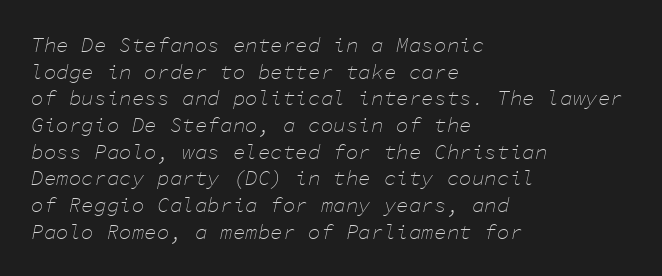
{"italic": "yes", "lean": "right", "slant_degrees": 11, "bold": "no", "underline": "no", "align": "left", "line_spacing": "normal", "line_spacing_ratio": 1.27, "letter_spacing": "normal", "letter_spacing_em": 0.0, "glyph_px": 21}
